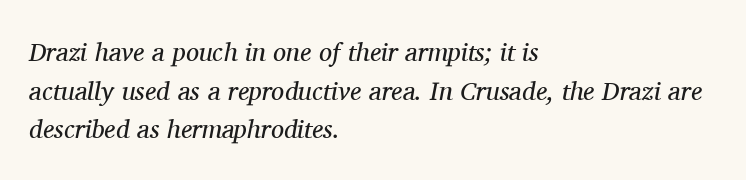
Stem width sits at or under what a default text font uses. Characters are canted at an angle relative to the baseline's perpendicular. No word sits above an underline. Whoever set this chose a conventional vertical rhythm.
